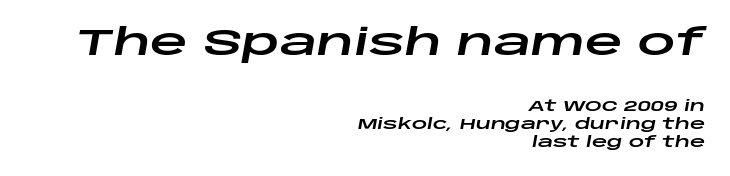
Q: Is the text italic (slanted)? A: Yes, it leans right by about 10 degrees.
Q: Is the text underlined? A: No.
Q: How is the paragraph aligned? A: Right-aligned.
Q: Is the spacing between letters normal or unusually wide? A: Normal.
Q: Which block of text is set in a larger size, the first (top) or the second (bottom)? A: The first (top) one.
Q: Width (condensed, normal, or wide)? A: Wide.
Q: Stroke contrast? A: Low.
Q: x-height? A: Large.
Q: Monospaced? A: No.
